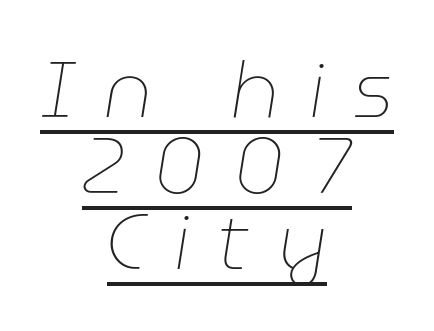
The image shows 79 px thin type, italic (leaning right); set centered, tight line spacing (0.96x), unusually wide letter spacing (+0.36 em), underlined; low stroke contrast and a medium x-height.
